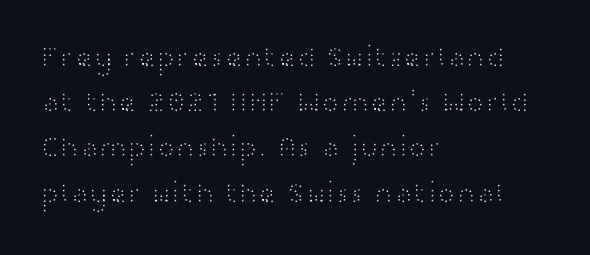
All the whitespace from short lines collects on the right. The strokes are not fattened; the text isn't bold. Vertically, the passage feels balanced, rows spaced as you'd expect. What kind of face is this? One without serifs — a sans.
